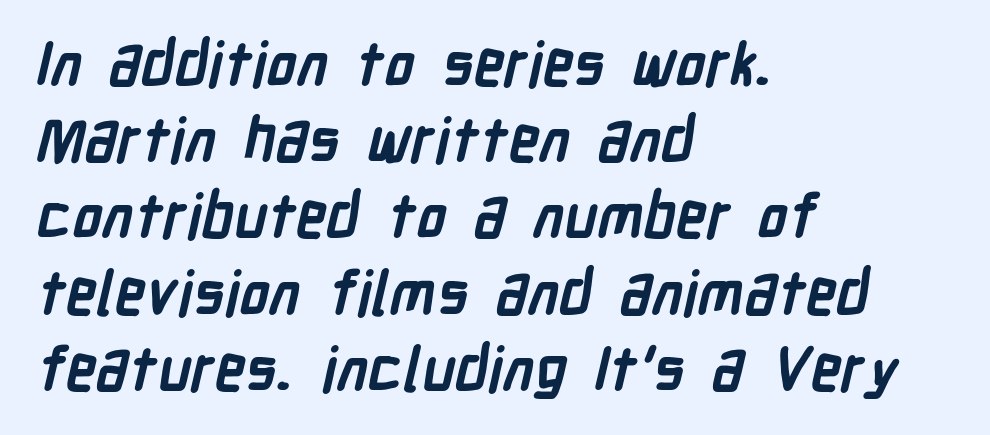
{"serif": "no", "bold": "yes", "weight": "semibold", "width": "condensed", "stroke_contrast": "low", "x_height": "medium", "monospaced": "no", "underline": "no", "align": "left", "line_spacing": "normal", "line_spacing_ratio": 1.25, "letter_spacing": "normal", "letter_spacing_em": 0.0, "glyph_px": 61}
